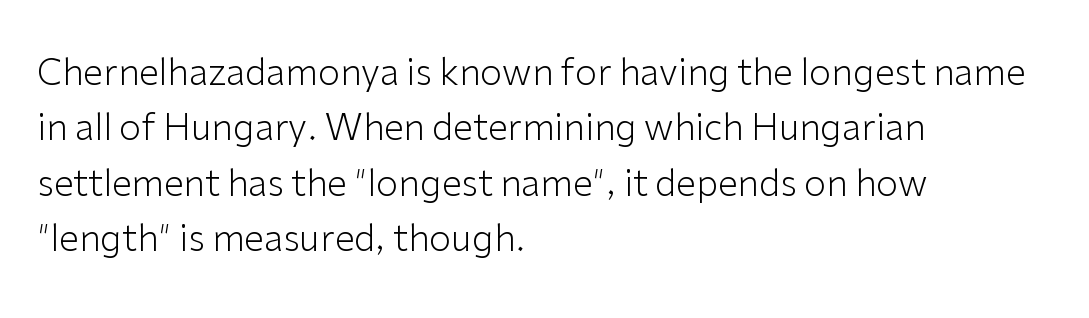
{"serif": "no", "italic": "no", "bold": "no", "weight": "light", "width": "normal", "stroke_contrast": "low", "x_height": "medium", "monospaced": "no", "underline": "no", "align": "left", "line_spacing": "normal", "line_spacing_ratio": 1.54, "letter_spacing": "normal", "letter_spacing_em": 0.0, "glyph_px": 36}
